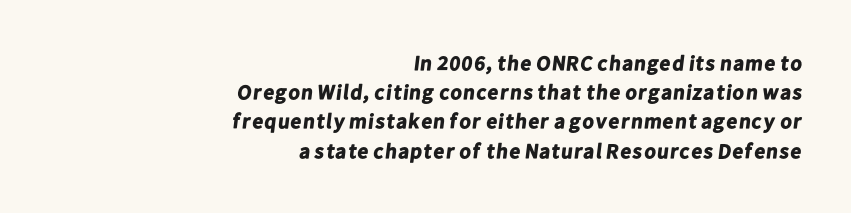
{"bold": "yes", "underline": "no", "align": "right", "line_spacing": "normal", "line_spacing_ratio": 1.39, "letter_spacing": "normal", "letter_spacing_em": 0.0, "glyph_px": 21}
